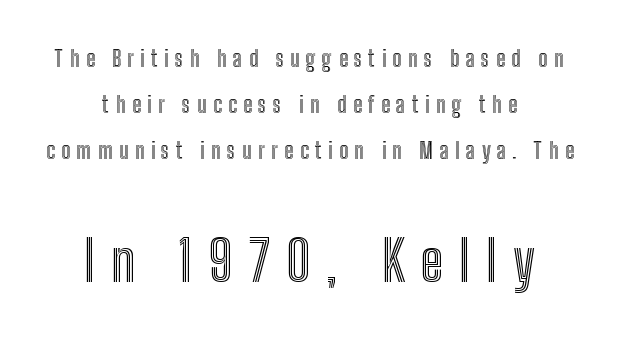
{"italic": "no", "width": "condensed", "x_height": "medium", "monospaced": "no", "underline": "no", "align": "center", "line_spacing": "loose", "line_spacing_ratio": 2.09, "letter_spacing": "wide", "letter_spacing_em": 0.29, "larger_block": "second", "size_ratio": 2.5, "glyph_px": 55}
